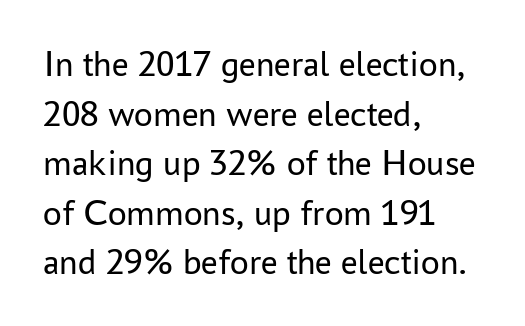
Here the glyphs are tracked normally, forming tight word shapes. Counters stay open thanks to moderate or lighter strokes. Visually the block forms a straight wall on the left and a jagged coastline on the right. Rows of type keep a routine distance in the vertical direction. Type without underlining. Here the designer chose a conventional face with non-uniform glyph widths.
